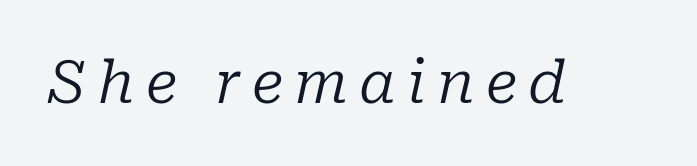
The face used here is proportionally spaced, like ordinary book or web type. This is oblique type, the kind used for emphasis or titles. No chunkiness to these letters — they're not bold. The area under the type is left untouched.
